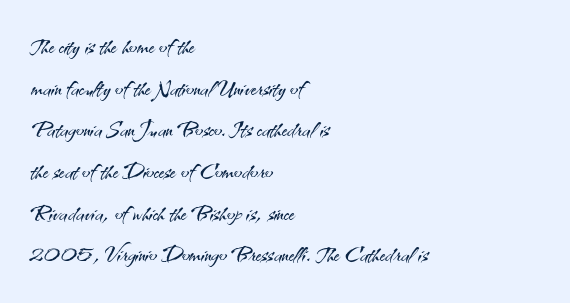
Q: Is the text bold? A: No.
Q: Is the text italic (slanted)? A: Yes.
Q: Is the typeface a serif or a sans-serif typeface? A: Sans-serif.
Q: Is the text underlined? A: No.
Q: How is the paragraph aligned? A: Left-aligned.
Q: Is the spacing between letters normal or unusually wide? A: Normal.
Q: Is the spacing between lines tight, normal or loose? A: Normal.
Q: Width (condensed, normal, or wide)? A: Normal.
Q: Stroke contrast? A: Medium.
Q: x-height? A: Small.
Q: Monospaced? A: No.
